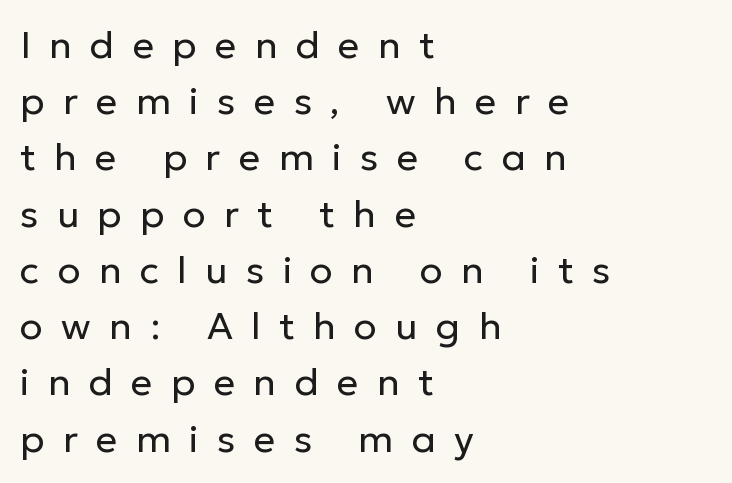
It's the straight-up-and-down kind of type. A typesetter would label this face a sans. Quick note: interline space is typical. The gap between lines stays unmarked.
